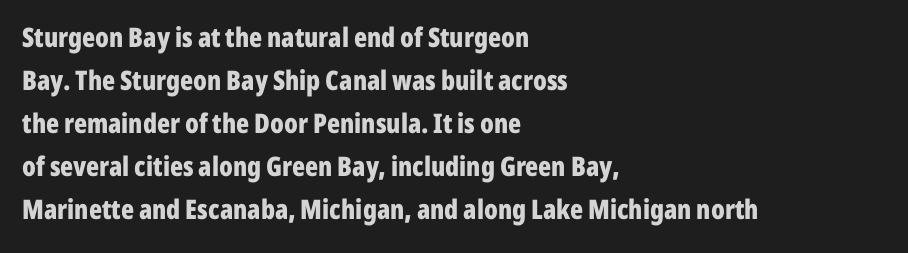
Typesetter's note: full bold, strokes at maximum text heaviness. Quick note: interline space is typical. Compared with a centered layout, this one pins lines to the left instead. Tall strokes in this sample are plumb rather than angled. The tracking reads as untouched default to a designer's eye. Has an underline been added? It has not.
